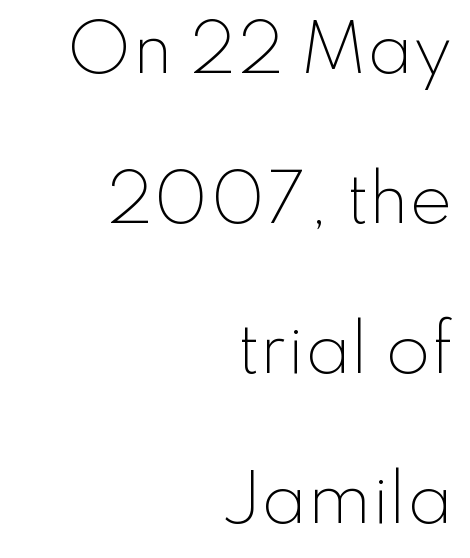
The image shows 65 px light sans-serif type, upright; set right-aligned, loose line spacing (2.31x), normal letter spacing, not underlined; low stroke contrast and a small x-height.
